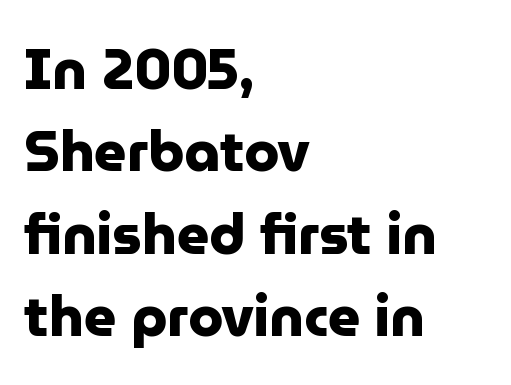
Q: Is the text bold? A: Yes.
Q: Is the text italic (slanted)? A: No, it is upright.
Q: Is the typeface a serif or a sans-serif typeface? A: Sans-serif.
Q: Is the text underlined? A: No.
Q: How is the paragraph aligned? A: Left-aligned.
Q: Is the spacing between letters normal or unusually wide? A: Normal.
Q: Is the spacing between lines tight, normal or loose? A: Normal.
Q: Width (condensed, normal, or wide)? A: Normal.
Q: Stroke contrast? A: Low.
Q: x-height? A: Medium.
Q: Monospaced? A: No.
